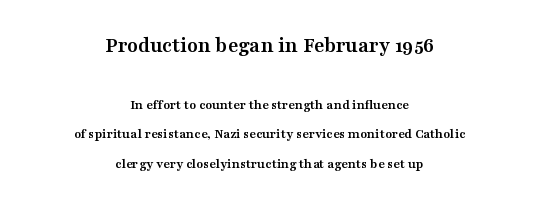
Q: Is the text bold? A: Yes.
Q: Is the text italic (slanted)? A: No, it is upright.
Q: Is the text underlined? A: No.
Q: How is the paragraph aligned? A: Centered.
Q: Is the spacing between letters normal or unusually wide? A: Normal.
Q: Is the spacing between lines tight, normal or loose? A: Loose.
Q: Which block of text is set in a larger size, the first (top) or the second (bottom)? A: The first (top) one.
